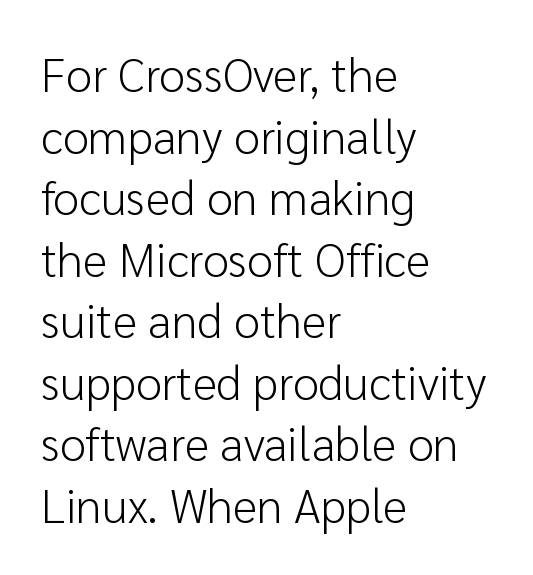
The image shows 47 px light sans-serif type, upright; set left-aligned, normal line spacing (1.31x), normal letter spacing, not underlined; low stroke contrast and a medium x-height.
